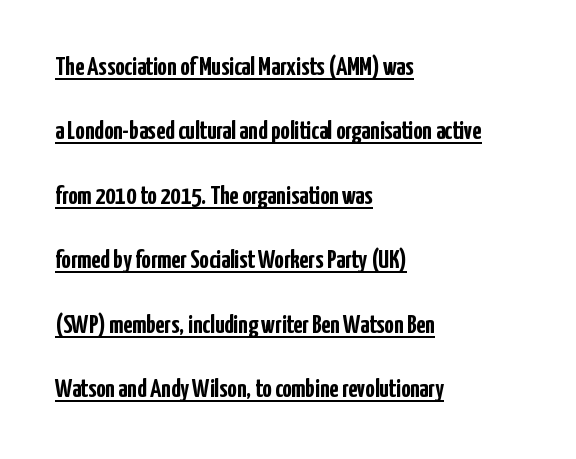
Q: Is the text bold? A: Yes.
Q: Is the text italic (slanted)? A: No, it is upright.
Q: Is the text underlined? A: Yes.
Q: How is the paragraph aligned? A: Left-aligned.
Q: Is the spacing between letters normal or unusually wide? A: Normal.
Q: Is the spacing between lines tight, normal or loose? A: Loose.
